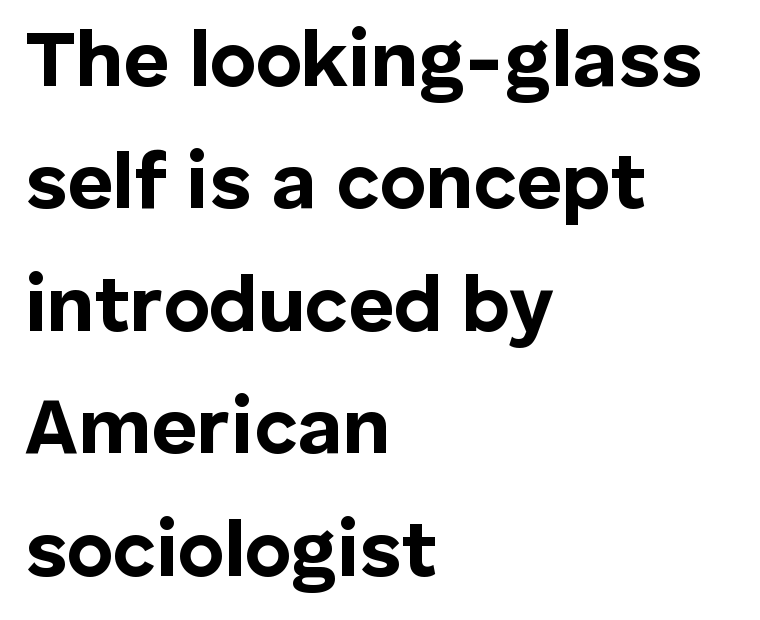
There is no visible air inserted between adjacent glyphs. The rendering uses natural spacing where letterforms have individual widths. Descenders hang freely into open space. This is sans-serif lettering, the kind often seen on screens and signage.
